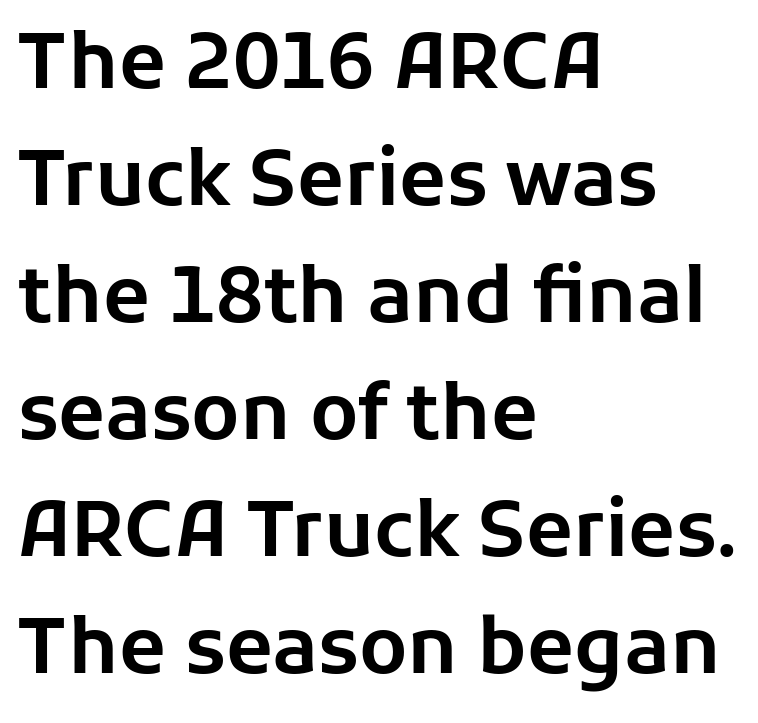
{"serif": "no", "italic": "no", "width": "normal", "stroke_contrast": "low", "x_height": "medium", "monospaced": "no", "underline": "no", "align": "left", "line_spacing": "normal", "line_spacing_ratio": 1.52, "letter_spacing": "normal", "letter_spacing_em": 0.0, "glyph_px": 77}
